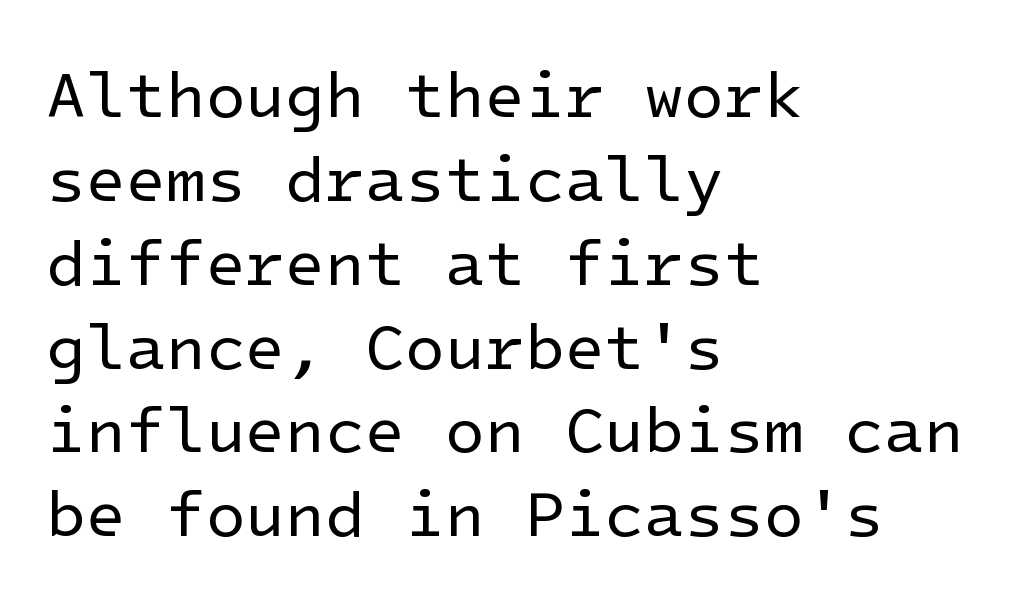
Q: Is the text bold? A: No.
Q: Is the text italic (slanted)? A: No, it is upright.
Q: Is the typeface a serif or a sans-serif typeface? A: Sans-serif.
Q: Is the text underlined? A: No.
Q: How is the paragraph aligned? A: Left-aligned.
Q: Is the spacing between letters normal or unusually wide? A: Normal.
Q: Is the spacing between lines tight, normal or loose? A: Normal.
Q: Width (condensed, normal, or wide)? A: Normal.
Q: Stroke contrast? A: Low.
Q: x-height? A: Medium.
